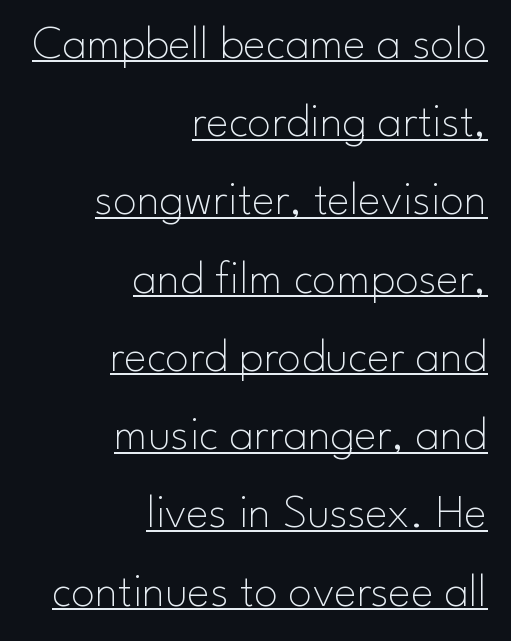
The image shows 48 px thin sans-serif type, upright; set right-aligned, normal line spacing (1.63x), normal letter spacing, underlined; low stroke contrast and a small x-height.
